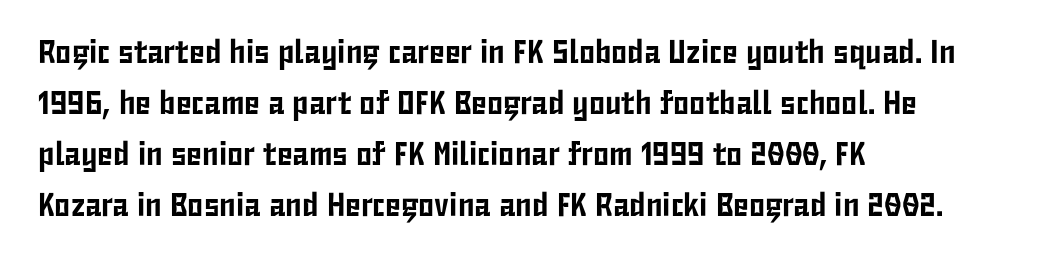
Q: Is the text italic (slanted)? A: No, it is upright.
Q: Is the typeface a serif or a sans-serif typeface? A: Sans-serif.
Q: Is the text underlined? A: No.
Q: How is the paragraph aligned? A: Left-aligned.
Q: Is the spacing between letters normal or unusually wide? A: Normal.
Q: Is the spacing between lines tight, normal or loose? A: Normal.
Q: Width (condensed, normal, or wide)? A: Condensed.
Q: Stroke contrast? A: Low.
Q: x-height? A: Medium.
Q: Monospaced? A: No.
